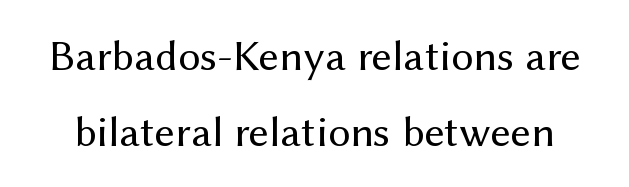
The image shows 44 px regular-weight sans-serif type, upright; set line spacing 1.72x, normal letter spacing, not underlined; medium stroke contrast and a medium x-height.
